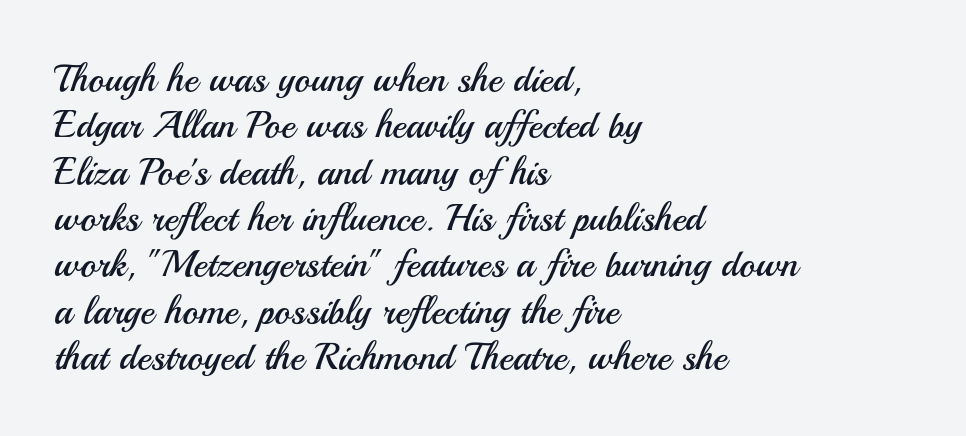
{"serif": "no", "bold": "no", "weight": "regular", "width": "normal", "stroke_contrast": "medium", "x_height": "small", "monospaced": "no", "underline": "no", "align": "left", "line_spacing_ratio": 1.22, "letter_spacing": "normal", "letter_spacing_em": 0.0, "glyph_px": 38}
